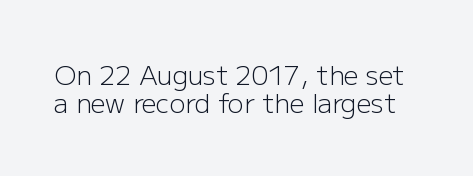
The image shows 26 px text type, upright; set tight line spacing (1.09x), normal letter spacing, not underlined.
